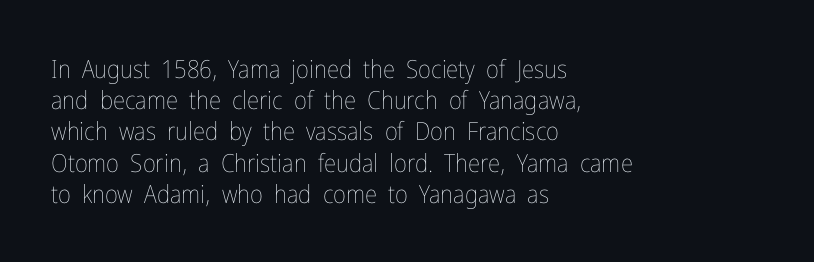
Spacing between characters is what you'd get straight out of the box. Ordinary non-slanted type is in use. The compositor pushed each line to the left boundary. Rows of type keep a routine distance in the vertical direction.
